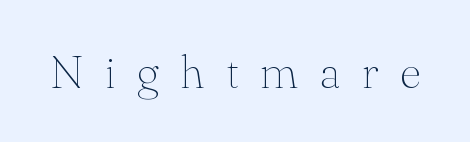
The image shows 47 px thin serif type, upright; set unusually wide letter spacing (+0.45 em), not underlined; medium stroke contrast and a small x-height.
